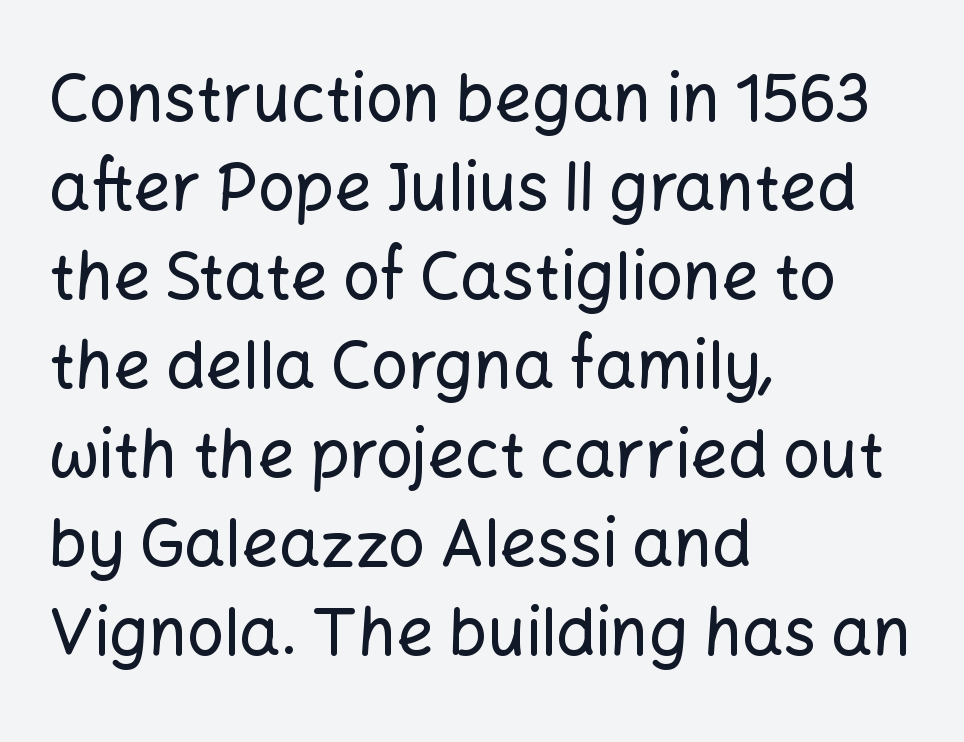
The image shows 65 px sans-serif type, upright; set left-aligned, normal line spacing (1.37x), normal letter spacing, not underlined; low stroke contrast and a medium x-height.
